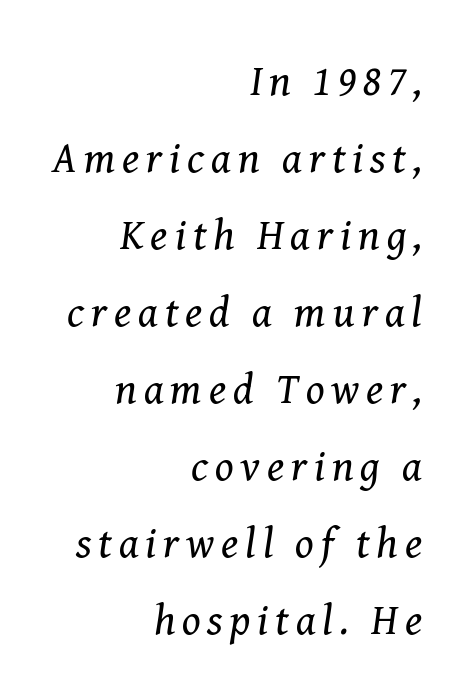
{"serif": "yes", "italic": "yes", "lean": "right", "slant_degrees": 8, "bold": "no", "weight": "regular", "width": "normal", "stroke_contrast": "medium", "x_height": "medium", "monospaced": "no", "underline": "no", "align": "right", "line_spacing_ratio": 1.79, "glyph_px": 43}
